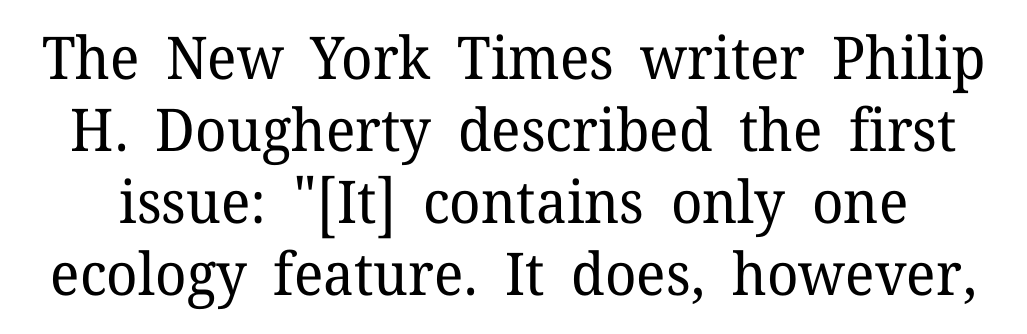
{"serif": "yes", "italic": "no", "bold": "no", "weight": "regular", "width": "normal", "stroke_contrast": "low", "x_height": "medium", "monospaced": "no", "underline": "no", "line_spacing_ratio": 1.22, "letter_spacing": "normal", "letter_spacing_em": 0.0, "glyph_px": 59}
